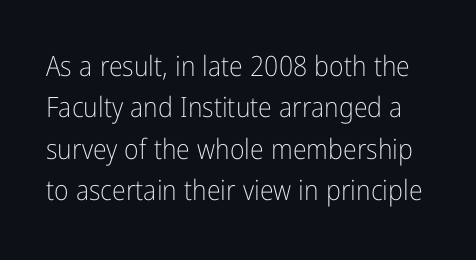
The image shows 28 px light, condensed sans-serif type, upright; set normal line spacing (1.48x), normal letter spacing, not underlined; low stroke contrast and a medium x-height.
